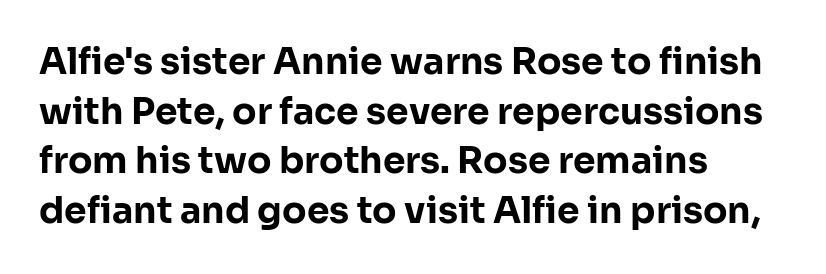
{"serif": "no", "italic": "no", "bold": "yes", "weight": "bold", "width": "normal", "stroke_contrast": "low", "x_height": "medium", "monospaced": "no", "underline": "no", "align": "left", "line_spacing": "normal", "line_spacing_ratio": 1.38, "letter_spacing": "normal", "letter_spacing_em": 0.0, "glyph_px": 36}
